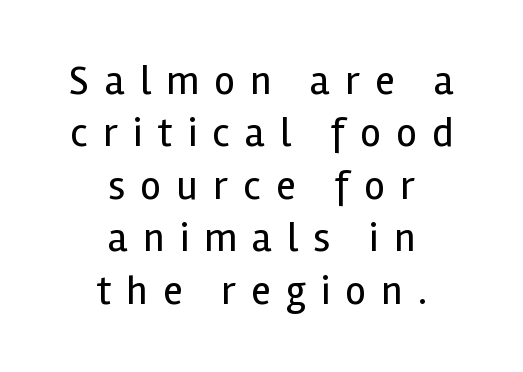
Q: Is the text bold? A: No.
Q: Is the text italic (slanted)? A: No, it is upright.
Q: Is the typeface a serif or a sans-serif typeface? A: Sans-serif.
Q: Is the text underlined? A: No.
Q: How is the paragraph aligned? A: Centered.
Q: Is the spacing between letters normal or unusually wide? A: Unusually wide.
Q: Is the spacing between lines tight, normal or loose? A: Normal.
Q: Width (condensed, normal, or wide)? A: Normal.
Q: x-height? A: Medium.
Q: Monospaced? A: No.
